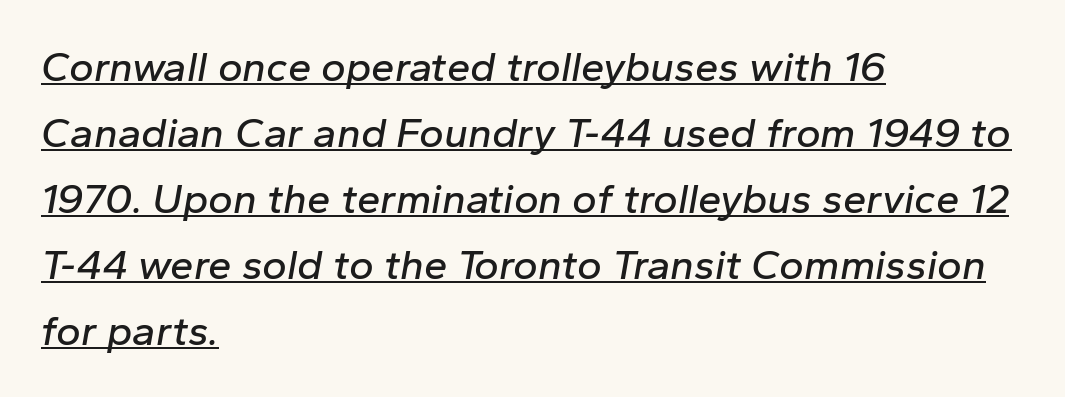
The rag falls on the right side of this text block. Like a heading marked for emphasis, these lines bear an underscore. Proportional: the letters do not fall into vertical columns. The block of text has a typical density, with ordinary space between rows.
